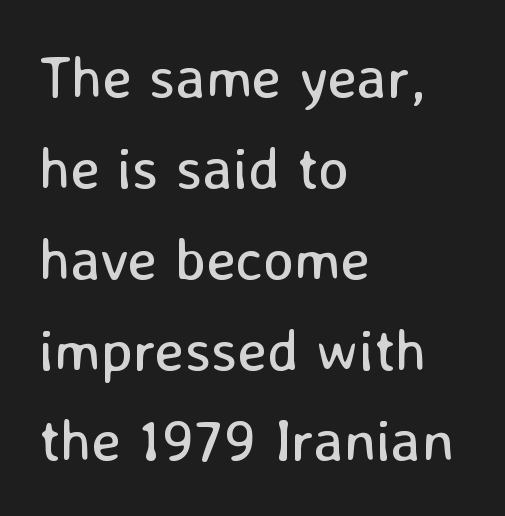
The image shows 59 px regular-weight sans-serif type, upright; set left-aligned, normal line spacing (1.54x), normal letter spacing, not underlined; low stroke contrast and a medium x-height.
